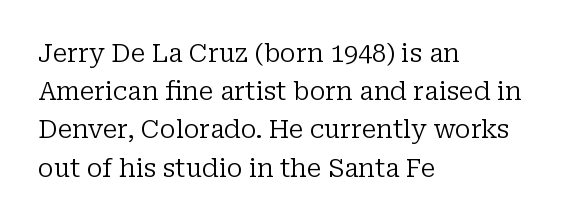
Q: Is the text bold? A: No.
Q: Is the text italic (slanted)? A: No, it is upright.
Q: Is the text underlined? A: No.
Q: How is the paragraph aligned? A: Left-aligned.
Q: Is the spacing between letters normal or unusually wide? A: Normal.
Q: Is the spacing between lines tight, normal or loose? A: Normal.
